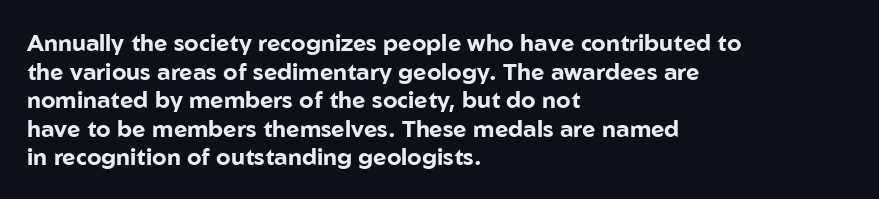
The image shows 23 px bold type, upright; set left-aligned, line spacing 1.24x, normal letter spacing, not underlined.
